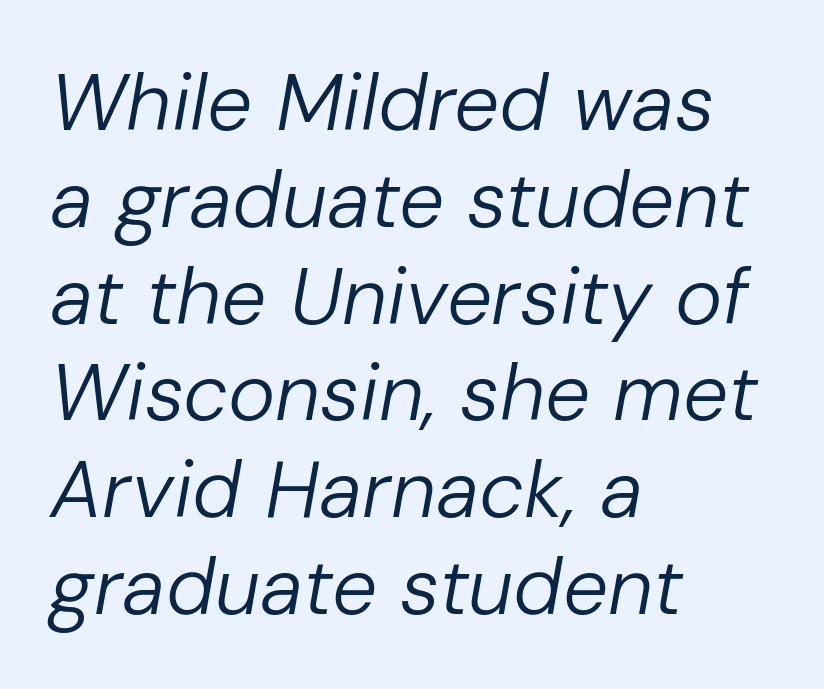
The passage shown is typed in a proportional face where columns would drift. The paragraph has a hard left edge and a soft right edge. The gaps between neighbouring characters are ordinary and unremarkable. Glance below the letters and you will spot only blank space. Slant detected: the letters are inclined.
